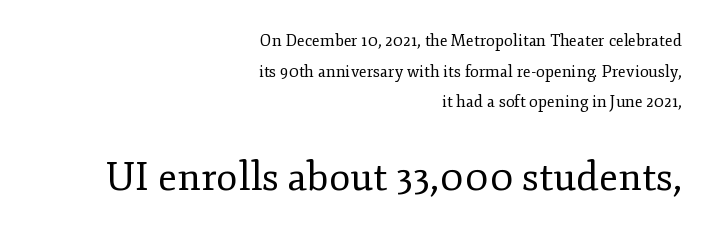
Q: Is the text bold? A: No.
Q: Is the text italic (slanted)? A: No, it is upright.
Q: Is the typeface a serif or a sans-serif typeface? A: Serif.
Q: Is the text underlined? A: No.
Q: How is the paragraph aligned? A: Right-aligned.
Q: Is the spacing between letters normal or unusually wide? A: Normal.
Q: Is the spacing between lines tight, normal or loose? A: Loose.
Q: Which block of text is set in a larger size, the first (top) or the second (bottom)? A: The second (bottom) one.
Q: Width (condensed, normal, or wide)? A: Normal.
Q: Stroke contrast? A: Low.
Q: x-height? A: Small.
Q: Monospaced? A: No.
